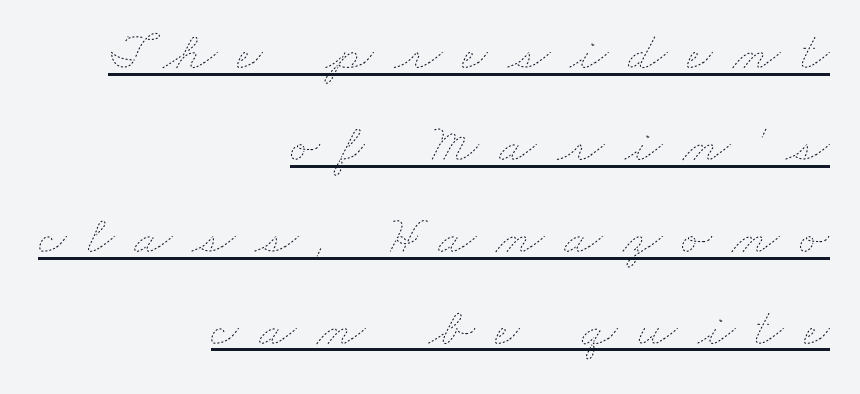
{"bold": "no", "weight": "thin", "width": "wide", "stroke_contrast": "low", "x_height": "small", "monospaced": "no", "underline": "yes", "align": "right", "line_spacing": "normal", "line_spacing_ratio": 1.67, "letter_spacing": "wide", "letter_spacing_em": 0.37, "glyph_px": 55}
